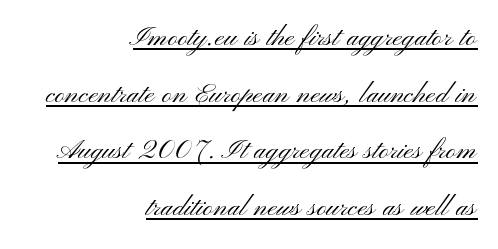
Layout note: lines flush right. The lettering is marked with a stroke running underneath it. Note the varied advance widths — an 'i' is clearly narrower than an 'm'. A sans-serif font was chosen for this passage.
